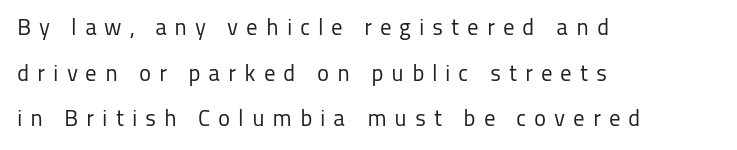
The image shows 23 px text type, upright; set left-aligned, loose line spacing (1.98x), unusually wide letter spacing (+0.34 em), not underlined.
